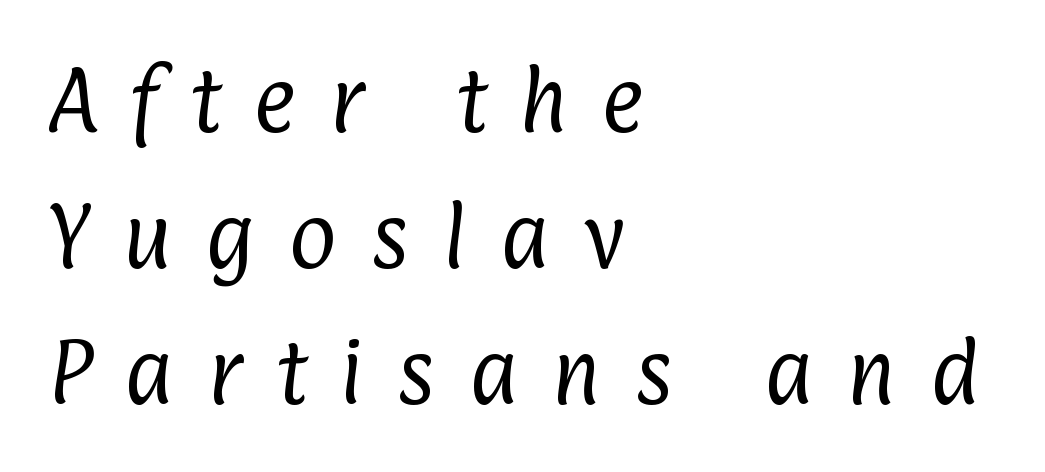
The image shows 73 px regular-weight, condensed sans-serif type; set left-aligned, line spacing 1.86x, unusually wide letter spacing (+0.46 em), not underlined; low stroke contrast and a medium x-height.
